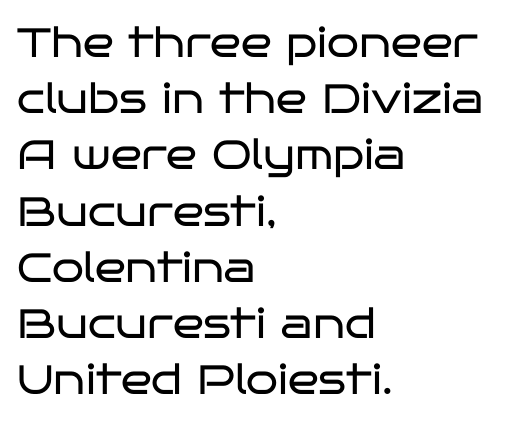
{"serif": "no", "italic": "no", "bold": "no", "weight": "regular", "width": "wide", "stroke_contrast": "low", "x_height": "large", "monospaced": "no", "underline": "no", "align": "left", "line_spacing": "normal", "line_spacing_ratio": 1.37, "letter_spacing": "normal", "letter_spacing_em": 0.0, "glyph_px": 41}
